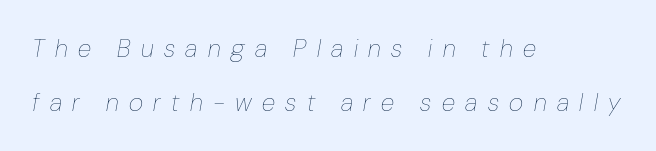
Q: Is the text bold? A: No.
Q: Is the text italic (slanted)? A: Yes, it leans right by about 10 degrees.
Q: Is the text underlined? A: No.
Q: How is the paragraph aligned? A: Left-aligned.
Q: Is the spacing between letters normal or unusually wide? A: Unusually wide.
Q: Is the spacing between lines tight, normal or loose? A: Loose.
